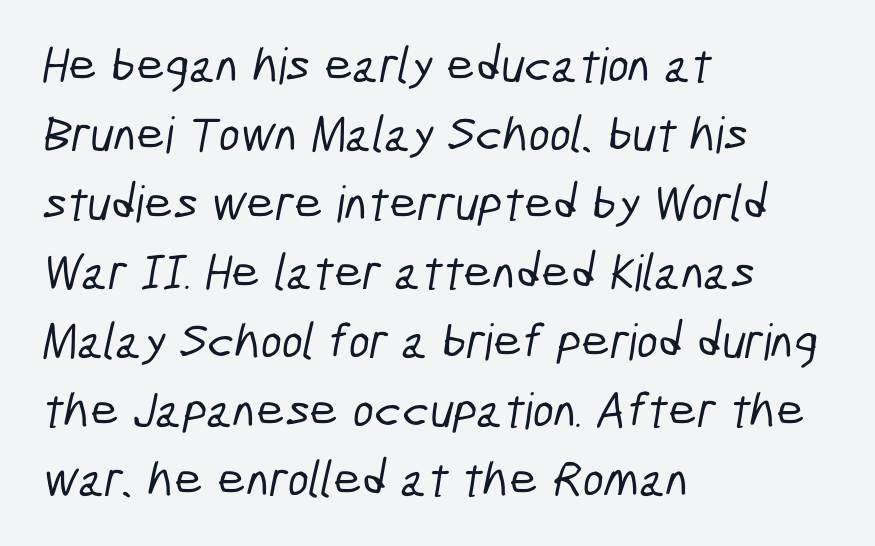
{"serif": "no", "width": "condensed", "stroke_contrast": "low", "x_height": "medium", "monospaced": "no", "underline": "no", "align": "left", "line_spacing": "normal", "line_spacing_ratio": 1.38, "letter_spacing": "normal", "letter_spacing_em": 0.0, "glyph_px": 50}
